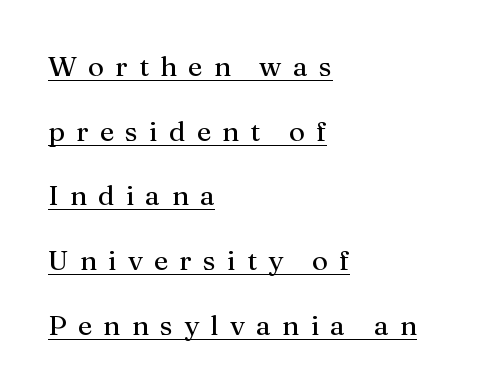
The image shows 28 px regular-weight serif type, upright; set left-aligned, loose line spacing (2.31x), unusually wide letter spacing (+0.4 em), underlined; medium stroke contrast and a medium x-height.
